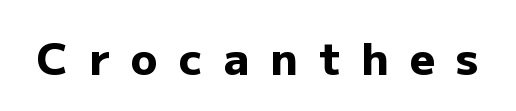
Each row of text sits above clean, open space. Letterform terminals end flat and unadorned throughout the passage. Notice how thick the strokes are: this is what a full bold looks like. Characters follow at a spacing far wider than the type designer built in. The rendering uses natural spacing where letterforms have individual widths. Upright lettering throughout.
